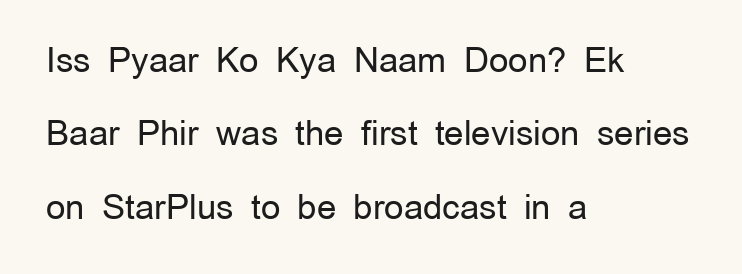
Italic? Not at all — the glyphs are vertical. Letter spacing: default. Unlike a traditional serif, this face leaves its strokes unadorned. The designer dialed line spacing up above the default.
